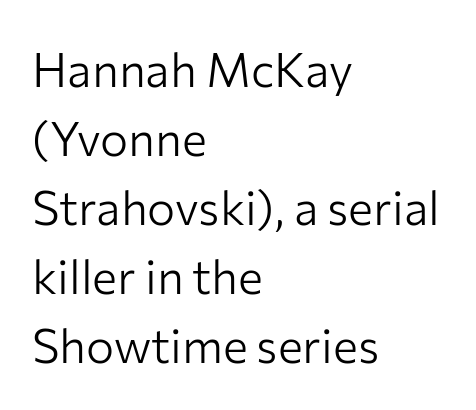
Q: Is the text bold? A: No.
Q: Is the text italic (slanted)? A: No, it is upright.
Q: Is the typeface a serif or a sans-serif typeface? A: Sans-serif.
Q: Is the text underlined? A: No.
Q: How is the paragraph aligned? A: Left-aligned.
Q: Is the spacing between letters normal or unusually wide? A: Normal.
Q: Is the spacing between lines tight, normal or loose? A: Normal.
Q: Width (condensed, normal, or wide)? A: Normal.
Q: Stroke contrast? A: Low.
Q: x-height? A: Medium.
Q: Monospaced? A: No.
